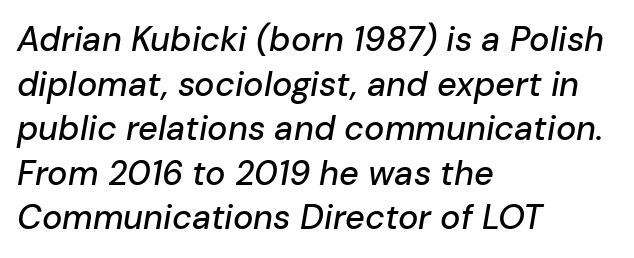
How are the letters spaced? Ordinarily, with no added tracking. The string is rendered with underlining switched off. Quick note: interline space is typical. The whole block is typeset with a tilt. Think of a printed novel: that variable character pitch is what you see here. Line starts are locked; line ends wander.
